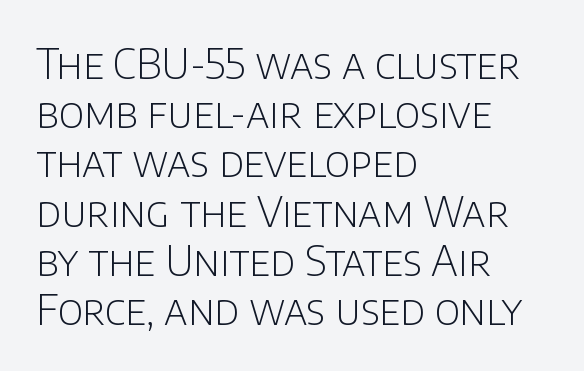
Is the stroke heavy? The answer is a plain regular-or-lighter. A typesetter would call this proportional, since set widths differ per character. A classic flush-left, rag-right setting is used for this passage. The passage shown is not underscored anywhere. Between one letter and the next there's only the usual sliver of space.
